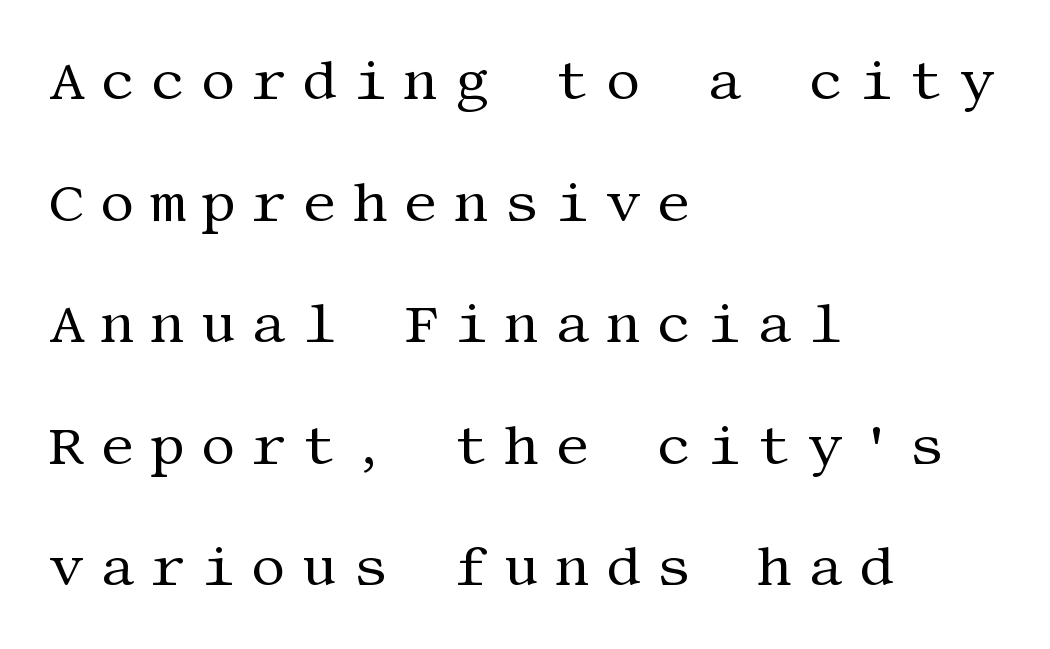
Q: Is the text bold? A: No.
Q: Is the text italic (slanted)? A: No, it is upright.
Q: Is the typeface a serif or a sans-serif typeface? A: Serif.
Q: Is the text underlined? A: No.
Q: How is the paragraph aligned? A: Left-aligned.
Q: Is the spacing between letters normal or unusually wide? A: Unusually wide.
Q: Is the spacing between lines tight, normal or loose? A: Loose.
Q: Width (condensed, normal, or wide)? A: Normal.
Q: Stroke contrast? A: Medium.
Q: x-height? A: Large.
